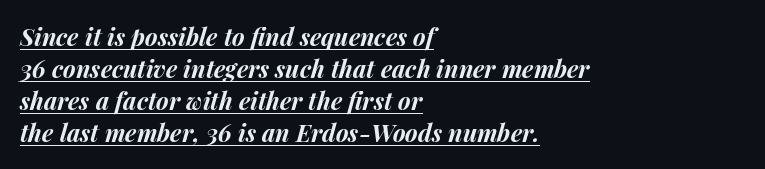
{"italic": "yes", "lean": "right", "slant_degrees": 14, "bold": "yes", "underline": "yes", "align": "left", "line_spacing": "normal", "line_spacing_ratio": 1.33, "letter_spacing": "normal", "letter_spacing_em": 0.0, "glyph_px": 24}
